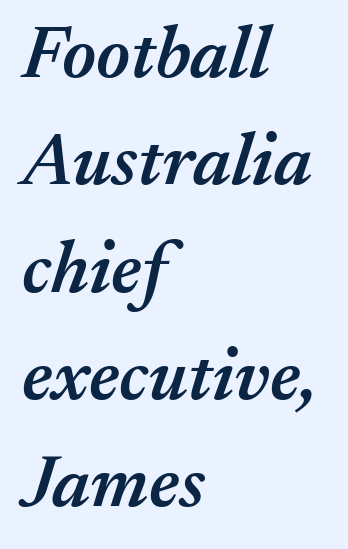
The image shows 74 px semibold type, italic (leaning right); set left-aligned, normal line spacing (1.45x), normal letter spacing, not underlined; medium stroke contrast and a medium x-height.
